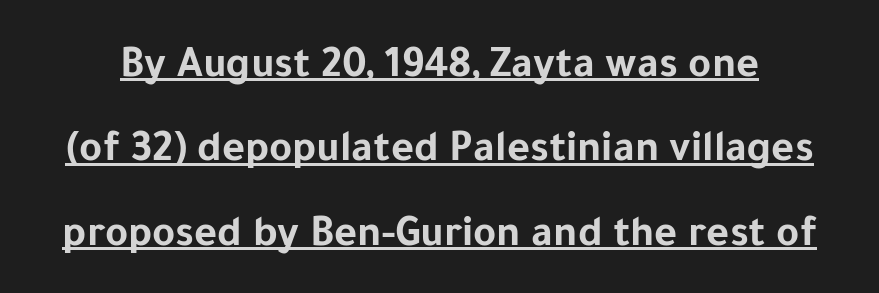
Tracking value appears to be zero — textbook default spacing. Does the leading feel generous? Absolutely, it's lavish. Heavy, bold letterforms. In terms of letterform style, serifs are entirely absent.
